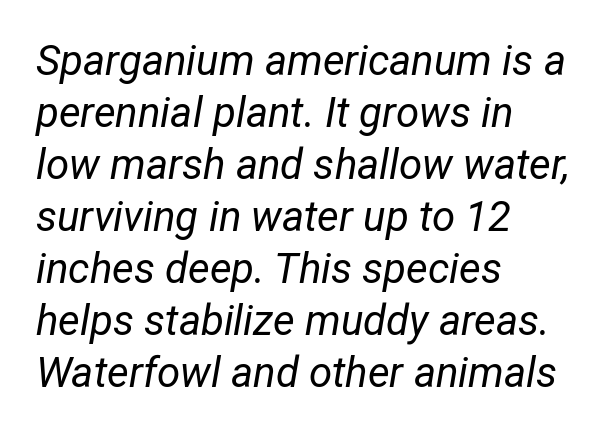
The image shows 42 px regular-weight, condensed type, italic (leaning right); set left-aligned, line spacing 1.24x, normal letter spacing, not underlined; low stroke contrast and a medium x-height.
